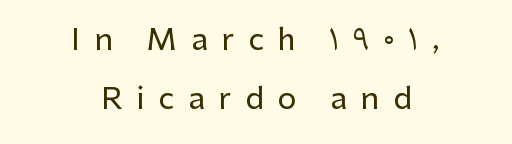
{"serif": "no", "italic": "no", "width": "normal", "stroke_contrast": "low", "x_height": "medium", "monospaced": "no", "underline": "no", "align": "center", "line_spacing": "loose", "line_spacing_ratio": 1.98, "letter_spacing": "wide", "letter_spacing_em": 0.46, "glyph_px": 30}
